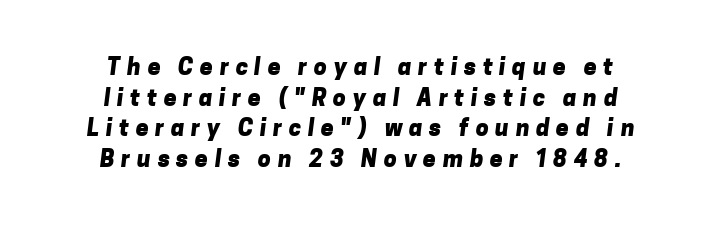
A student would call this center alignment; a typographer would say set centered. Does the weight exceed regular? Yes, all the way to bold. The passage shown is not underscored anywhere. In terms of leading, this rendering sits right in the middle.
